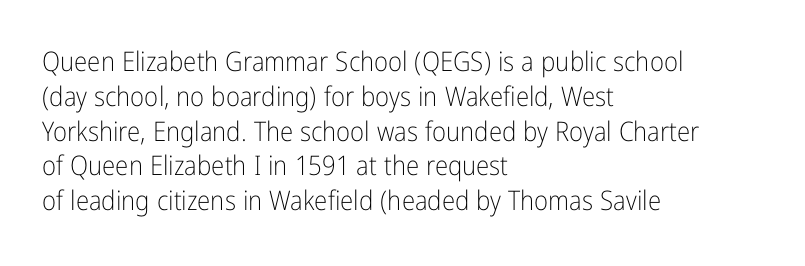
{"italic": "no", "bold": "no", "underline": "no", "align": "left", "line_spacing": "normal", "line_spacing_ratio": 1.29, "letter_spacing": "normal", "letter_spacing_em": 0.0, "glyph_px": 27}
